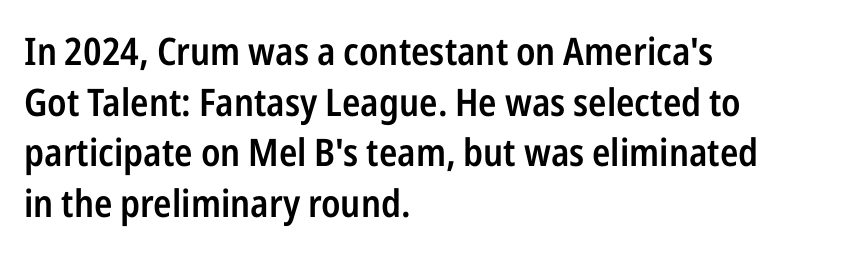
Q: Is the text bold? A: Semi-bold.
Q: Is the text italic (slanted)? A: No, it is upright.
Q: Is the typeface a serif or a sans-serif typeface? A: Sans-serif.
Q: Is the text underlined? A: No.
Q: How is the paragraph aligned? A: Left-aligned.
Q: Is the spacing between letters normal or unusually wide? A: Normal.
Q: Is the spacing between lines tight, normal or loose? A: Normal.
Q: Width (condensed, normal, or wide)? A: Condensed.
Q: Stroke contrast? A: Low.
Q: x-height? A: Medium.
Q: Monospaced? A: No.
